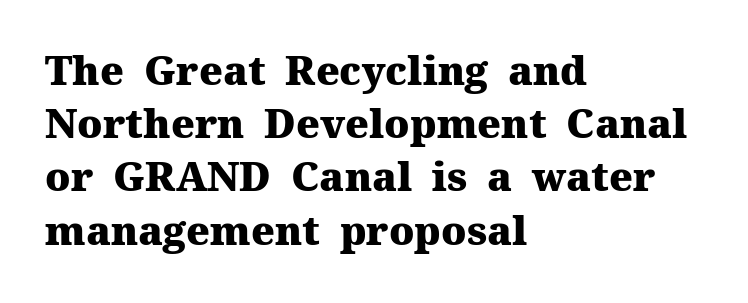
{"serif": "yes", "italic": "no", "bold": "yes", "weight": "heavy", "width": "normal", "stroke_contrast": "medium", "x_height": "medium", "monospaced": "no", "underline": "no", "align": "left", "line_spacing": "normal", "line_spacing_ratio": 1.33, "letter_spacing": "normal", "letter_spacing_em": 0.0, "glyph_px": 40}
